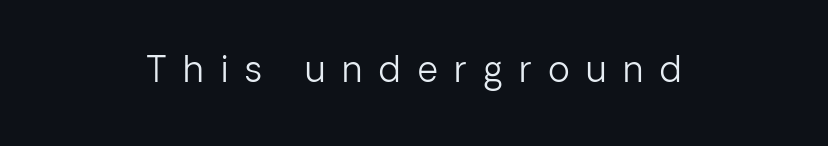
A typesetter would label this face a sans. Bare-footed words on every line. A roman cut, with each character standing at attention. The passage is arranged like a title page — every line centered.
